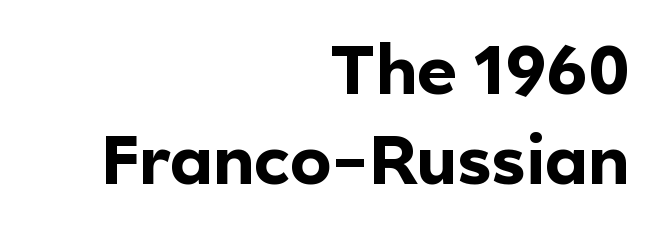
Is this a fixed-width face? No — the glyphs have proportional, varying widths. Horizontally, the lines are justified to the trailing edge only. Classification — sans serif. Honestly, the row spacing looks completely unremarkable. Lines of text with bare space underneath.
